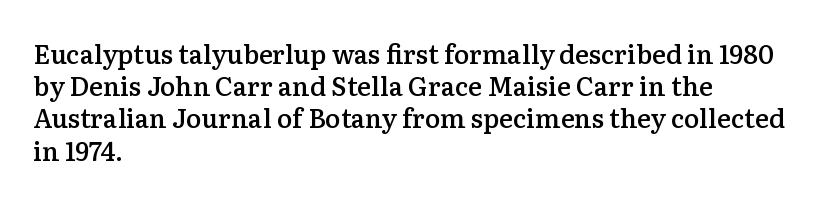
{"italic": "no", "bold": "semi", "underline": "no", "align": "left", "line_spacing_ratio": 1.24, "letter_spacing": "normal", "letter_spacing_em": 0.0, "glyph_px": 26}
